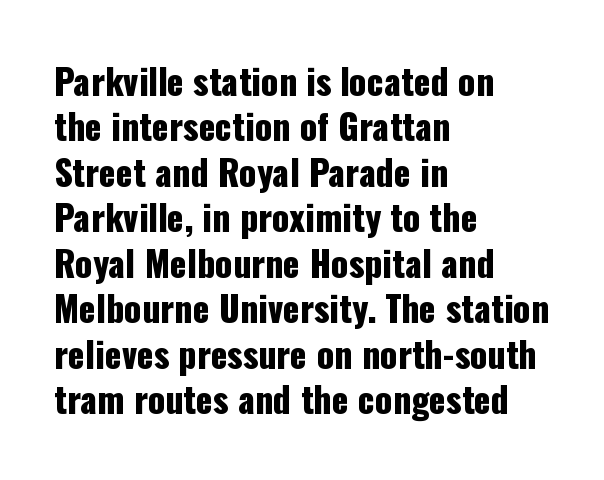
The image shows 35 px condensed sans-serif type, upright; set left-aligned, normal line spacing (1.3x), normal letter spacing, not underlined; low stroke contrast and a medium x-height.
